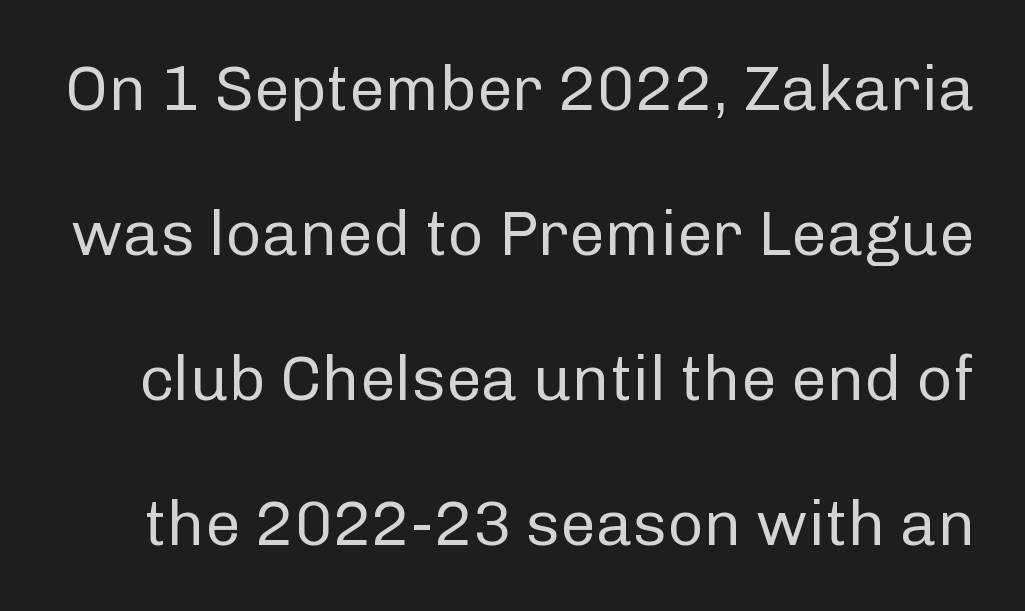
The passage shown is typeset with a sans-serif family. Varying glyph widths throughout — classic text-font behaviour. Upright lettering throughout. A bare baseline throughout the passage. The cut favours lightness, reaching ordinary text weight at its darkest.
